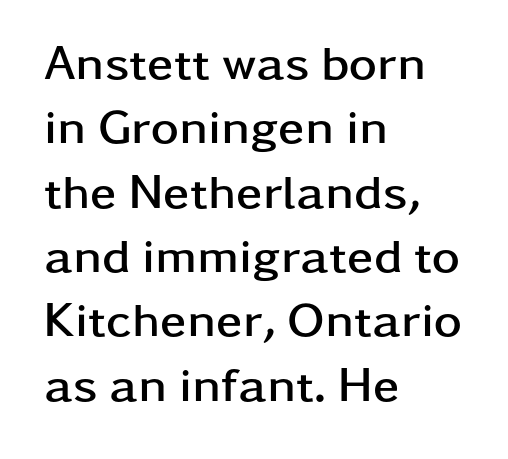
The image shows 48 px semibold, wide sans-serif type, upright; set left-aligned, normal line spacing (1.34x), normal letter spacing, not underlined; low stroke contrast and a medium x-height.
